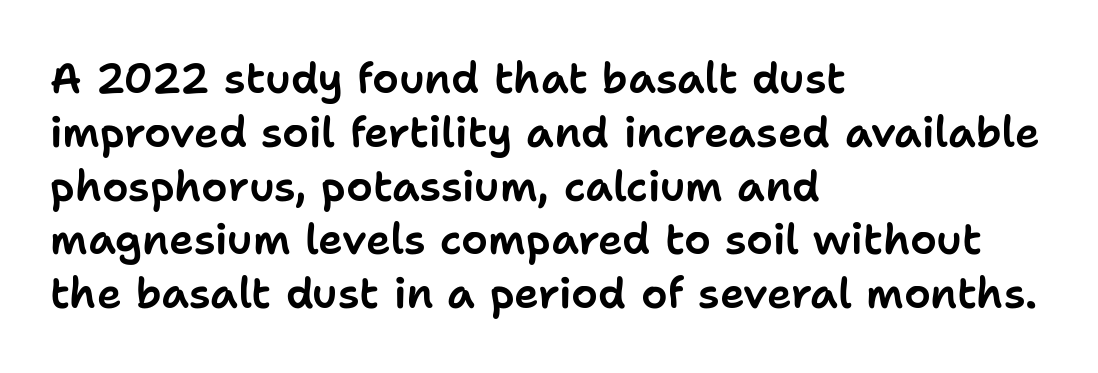
The image shows 42 px sans-serif type, upright; set left-aligned, normal line spacing (1.28x), normal letter spacing, not underlined; low stroke contrast and a medium x-height.
